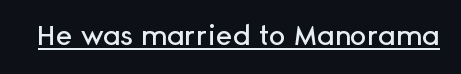
{"serif": "no", "italic": "no", "width": "normal", "stroke_contrast": "low", "x_height": "medium", "monospaced": "no", "underline": "yes", "letter_spacing": "normal", "letter_spacing_em": 0.0, "glyph_px": 28}
